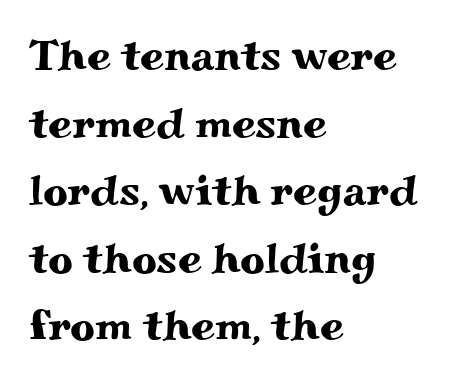
The image shows 43 px wide serif type, upright; set left-aligned, normal line spacing (1.57x), normal letter spacing, not underlined; medium stroke contrast and a small x-height.
